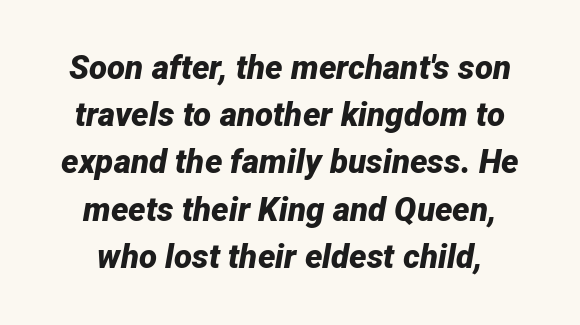
The image shows 33 px bold type, italic (leaning right); set normal line spacing (1.43x), normal letter spacing, not underlined; low stroke contrast and a medium x-height.
